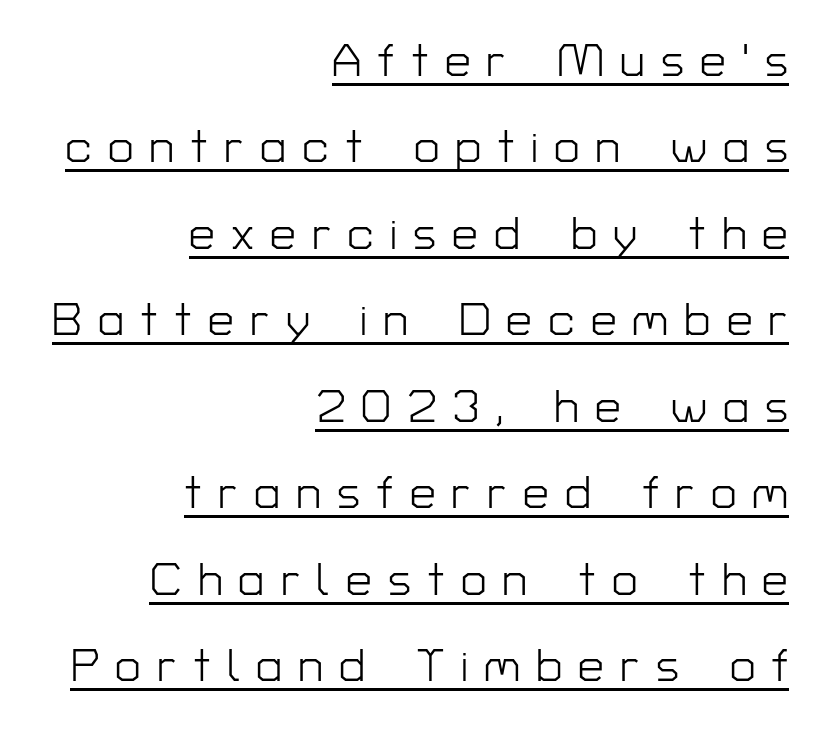
{"serif": "no", "italic": "no", "bold": "no", "weight": "light", "width": "normal", "stroke_contrast": "low", "x_height": "medium", "monospaced": "no", "underline": "yes", "align": "right", "line_spacing_ratio": 1.88, "letter_spacing": "wide", "letter_spacing_em": 0.35, "glyph_px": 46}
